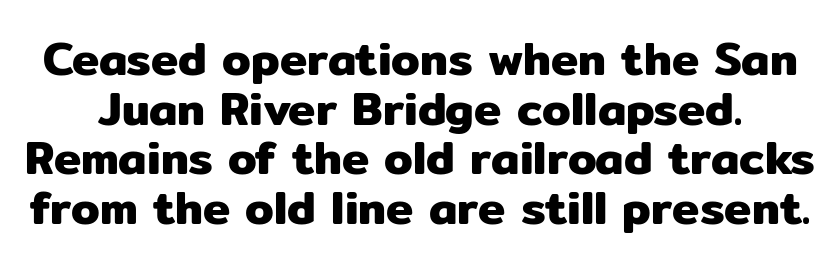
Q: Is the text italic (slanted)? A: No, it is upright.
Q: Is the typeface a serif or a sans-serif typeface? A: Sans-serif.
Q: Is the text underlined? A: No.
Q: Is the spacing between letters normal or unusually wide? A: Normal.
Q: Is the spacing between lines tight, normal or loose? A: Tight.
Q: Width (condensed, normal, or wide)? A: Normal.
Q: Stroke contrast? A: Low.
Q: x-height? A: Medium.
Q: Monospaced? A: No.
